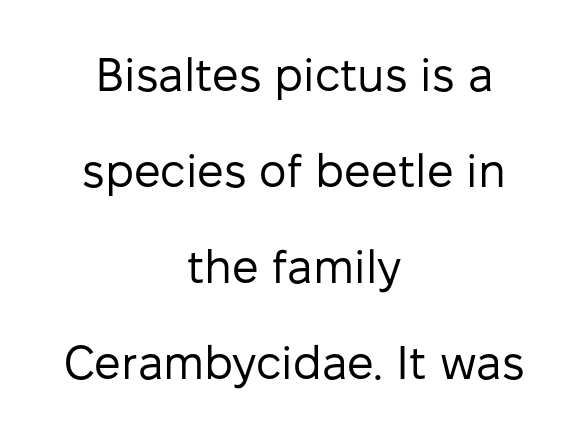
Q: Is the text bold? A: No.
Q: Is the text italic (slanted)? A: No, it is upright.
Q: Is the typeface a serif or a sans-serif typeface? A: Sans-serif.
Q: Is the text underlined? A: No.
Q: How is the paragraph aligned? A: Centered.
Q: Is the spacing between letters normal or unusually wide? A: Normal.
Q: Is the spacing between lines tight, normal or loose? A: Loose.
Q: Width (condensed, normal, or wide)? A: Normal.
Q: Stroke contrast? A: Low.
Q: x-height? A: Medium.
Q: Monospaced? A: No.
